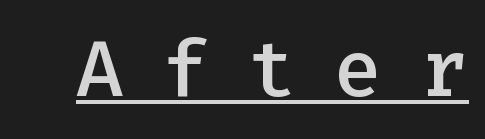
The image shows 79 px semibold sans-serif type, upright, monospaced; set unusually wide letter spacing (+0.49 em), underlined; low stroke contrast and a medium x-height.
